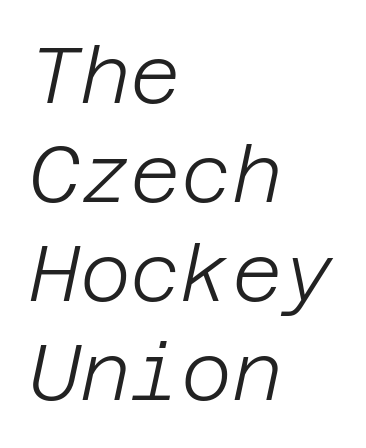
The image shows 78 px light type, italic (leaning right); set left-aligned, normal line spacing (1.27x), normal letter spacing, not underlined; low stroke contrast and a large x-height.
